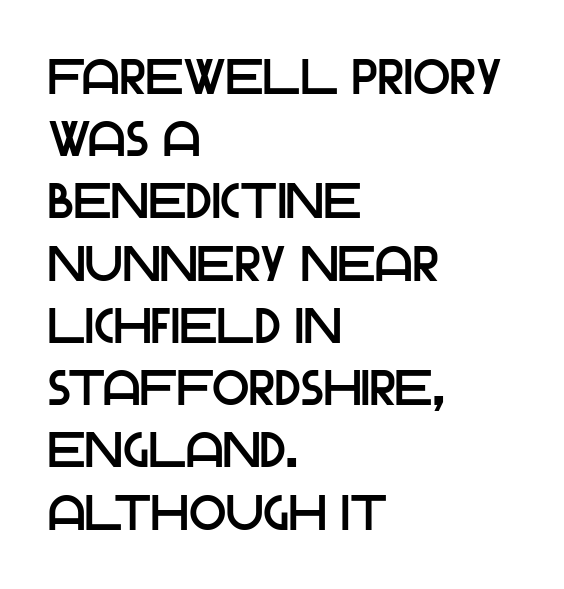
The image shows 49 px sans-serif type, upright; set left-aligned, normal line spacing (1.27x), normal letter spacing, not underlined; low stroke contrast and a large x-height.
